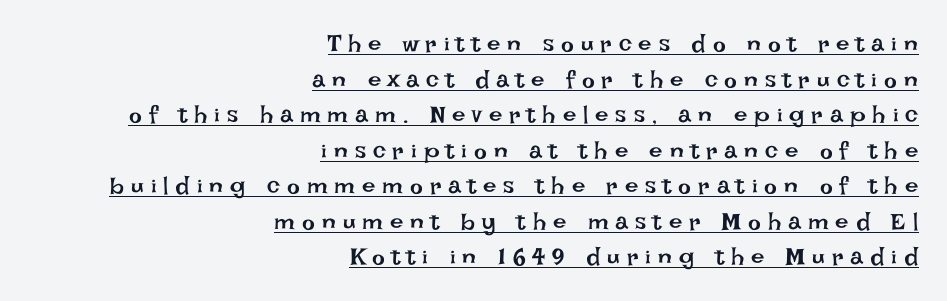
{"italic": "no", "bold": "no", "underline": "yes", "align": "right", "line_spacing": "normal", "line_spacing_ratio": 1.48, "letter_spacing": "wide", "letter_spacing_em": 0.29, "glyph_px": 24}
